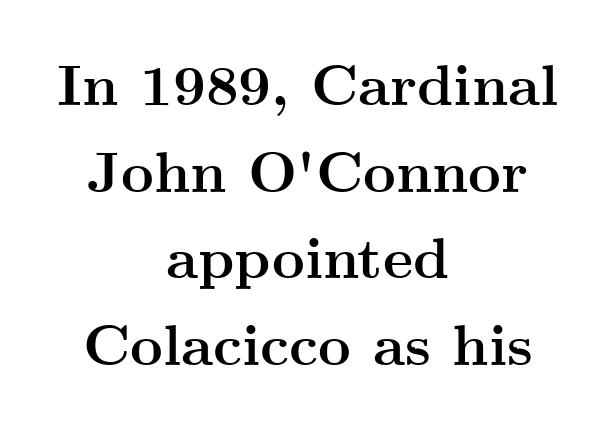
The face used here is rendered with its standard letterfit. Bare-footed words on every line. Caption: multi-line text, centered on the measure. Summary of vertical rhythm: regular, with standard interline spacing. These lines are rendered in a variable-pitch font.
